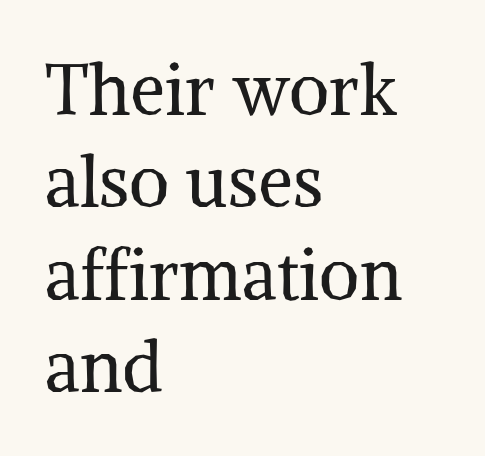
Lines of text with bare space underneath. Weight: regular or lighter. The face used here is proportionally spaced, like ordinary book or web type. This is the regular roman posture of the typeface.
